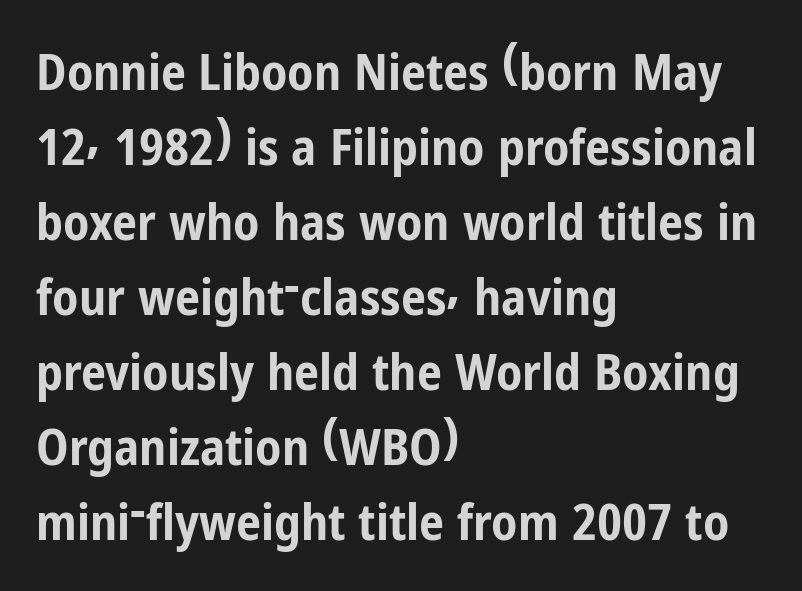
{"serif": "no", "italic": "no", "bold": "yes", "weight": "bold", "width": "condensed", "stroke_contrast": "low", "x_height": "medium", "monospaced": "no", "underline": "no", "align": "left", "line_spacing": "normal", "line_spacing_ratio": 1.5, "letter_spacing": "normal", "letter_spacing_em": 0.0, "glyph_px": 50}
